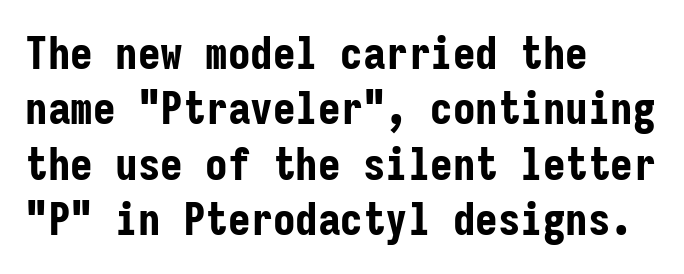
{"serif": "no", "italic": "no", "bold": "yes", "weight": "bold", "width": "condensed", "stroke_contrast": "low", "x_height": "medium", "monospaced": "yes", "underline": "no", "align": "left", "line_spacing_ratio": 1.23, "letter_spacing": "normal", "letter_spacing_em": 0.0, "glyph_px": 45}
